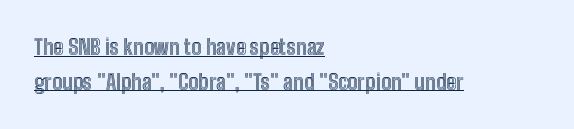
The face used here appears with an underline applied. Quick note: not italic, upright. Short and long lines alike share a common starting point at left. Each new line begins a customary step beneath the previous one. The face used here is rendered with its standard letterfit.
